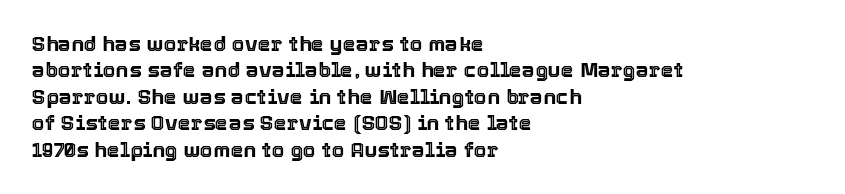
{"italic": "no", "underline": "no", "align": "left", "line_spacing": "normal", "line_spacing_ratio": 1.26, "letter_spacing": "normal", "letter_spacing_em": 0.0, "glyph_px": 21}
